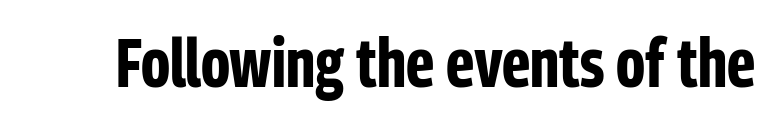
{"serif": "no", "italic": "no", "bold": "yes", "weight": "bold", "width": "condensed", "stroke_contrast": "low", "x_height": "medium", "monospaced": "no", "underline": "no", "letter_spacing": "normal", "letter_spacing_em": 0.0, "glyph_px": 69}
